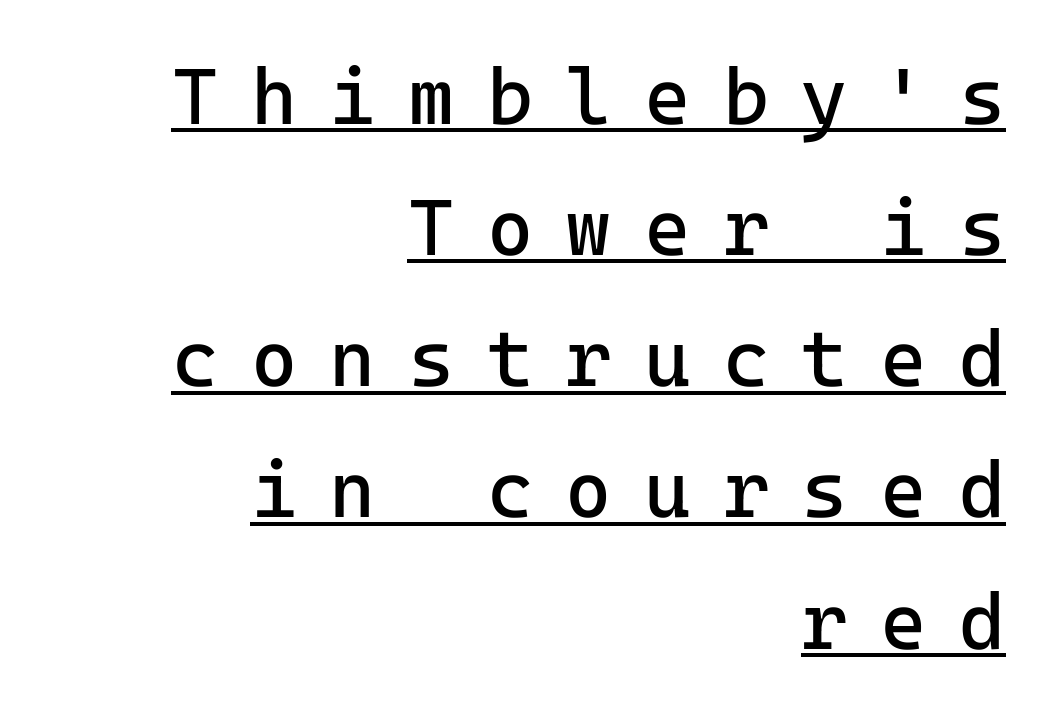
Q: Is the text bold? A: No.
Q: Is the text italic (slanted)? A: No, it is upright.
Q: Is the typeface a serif or a sans-serif typeface? A: Sans-serif.
Q: Is the text underlined? A: Yes.
Q: How is the paragraph aligned? A: Right-aligned.
Q: Is the spacing between letters normal or unusually wide? A: Unusually wide.
Q: Is the spacing between lines tight, normal or loose? A: Normal.
Q: Width (condensed, normal, or wide)? A: Normal.
Q: Stroke contrast? A: Low.
Q: x-height? A: Medium.
Q: Monospaced? A: Yes.
